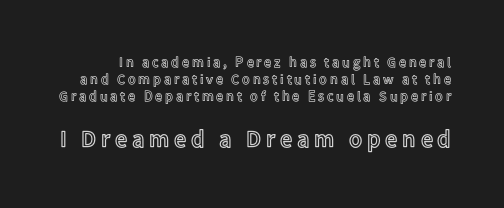
The image shows 24 px text type, upright; set line spacing 1.21x, unusually wide letter spacing (+0.2 em), not underlined; the second (bottom) block is 1.71x larger.
